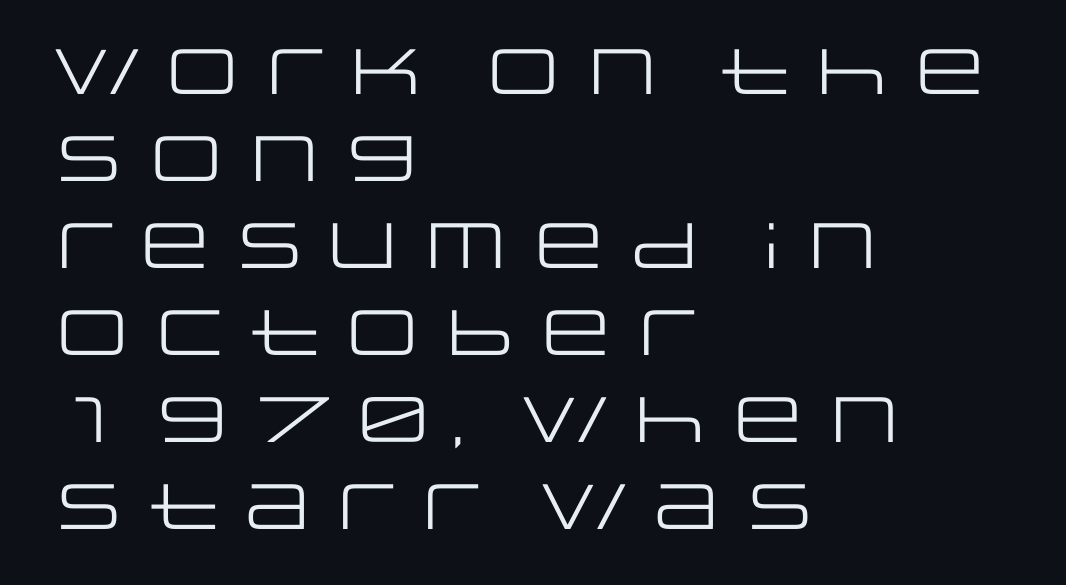
Q: Is the text bold? A: No.
Q: Is the text italic (slanted)? A: No, it is upright.
Q: Is the typeface a serif or a sans-serif typeface? A: Sans-serif.
Q: Is the text underlined? A: No.
Q: How is the paragraph aligned? A: Left-aligned.
Q: Is the spacing between letters normal or unusually wide? A: Normal.
Q: Is the spacing between lines tight, normal or loose? A: Normal.
Q: Width (condensed, normal, or wide)? A: Wide.
Q: Stroke contrast? A: Low.
Q: x-height? A: Large.
Q: Monospaced? A: No.
